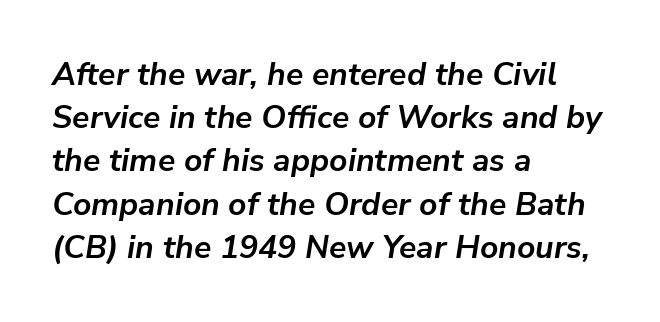
The image shows 32 px semibold type, italic (leaning right); set left-aligned, normal line spacing (1.35x), normal letter spacing, not underlined; low stroke contrast and a medium x-height.
